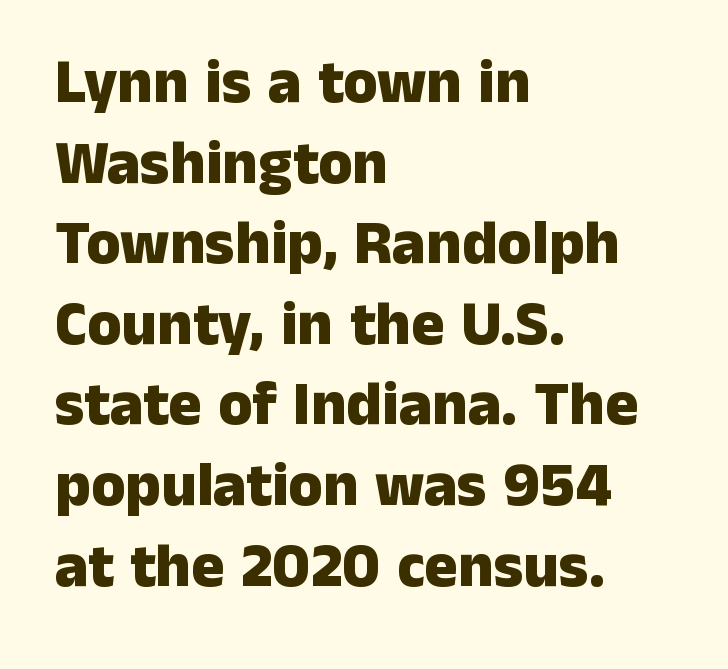
{"serif": "no", "italic": "no", "bold": "yes", "weight": "heavy", "width": "normal", "stroke_contrast": "low", "x_height": "medium", "monospaced": "no", "underline": "no", "align": "left", "line_spacing": "normal", "line_spacing_ratio": 1.3, "letter_spacing": "normal", "letter_spacing_em": 0.0, "glyph_px": 62}
